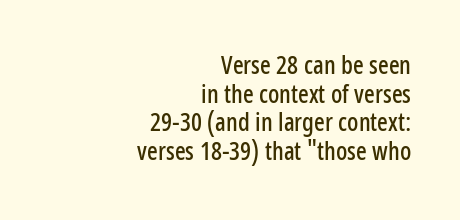
Q: Is the text italic (slanted)? A: No, it is upright.
Q: Is the text underlined? A: No.
Q: How is the paragraph aligned? A: Right-aligned.
Q: Is the spacing between letters normal or unusually wide? A: Normal.
Q: Is the spacing between lines tight, normal or loose? A: Tight.
